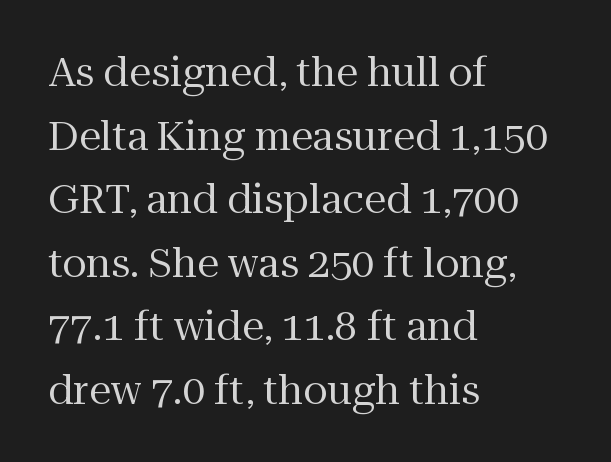
{"serif": "yes", "italic": "no", "bold": "no", "weight": "regular", "width": "normal", "stroke_contrast": "medium", "x_height": "medium", "monospaced": "no", "underline": "no", "align": "left", "line_spacing": "normal", "line_spacing_ratio": 1.59, "letter_spacing": "normal", "letter_spacing_em": 0.0, "glyph_px": 40}
